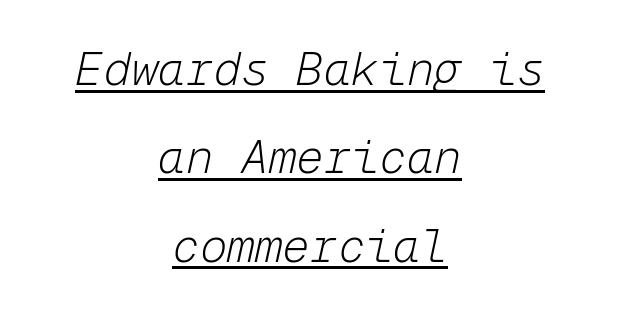
{"italic": "yes", "lean": "right", "slant_degrees": 12, "bold": "no", "weight": "light", "width": "normal", "stroke_contrast": "low", "x_height": "medium", "monospaced": "yes", "underline": "yes", "align": "center", "line_spacing": "loose", "line_spacing_ratio": 1.92, "letter_spacing": "normal", "letter_spacing_em": 0.0, "glyph_px": 46}
